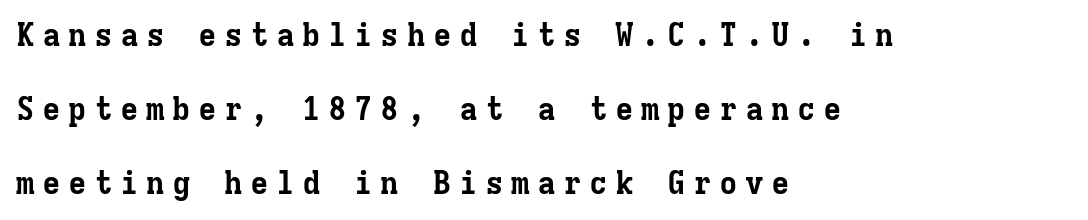
Q: Is the text bold? A: Yes.
Q: Is the text italic (slanted)? A: No, it is upright.
Q: Is the typeface a serif or a sans-serif typeface? A: Serif.
Q: Is the text underlined? A: No.
Q: How is the paragraph aligned? A: Left-aligned.
Q: Is the spacing between letters normal or unusually wide? A: Unusually wide.
Q: Is the spacing between lines tight, normal or loose? A: Loose.
Q: Width (condensed, normal, or wide)? A: Normal.
Q: Stroke contrast? A: Low.
Q: x-height? A: Medium.
Q: Monospaced? A: Yes.
